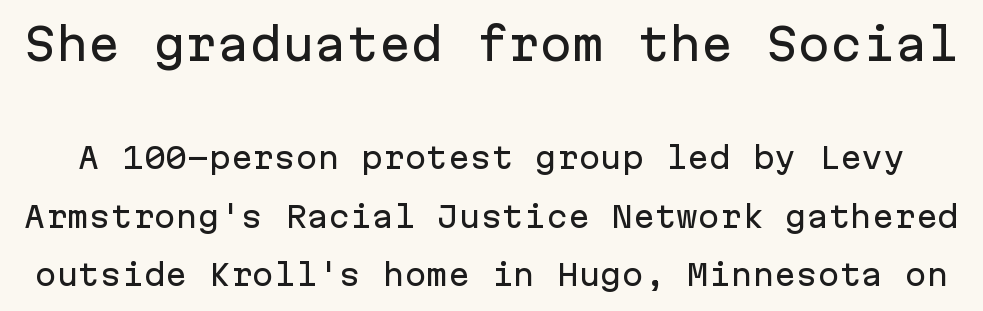
Q: Is the text italic (slanted)? A: No, it is upright.
Q: Is the typeface a serif or a sans-serif typeface? A: Sans-serif.
Q: Is the text underlined? A: No.
Q: Is the spacing between letters normal or unusually wide? A: Normal.
Q: Is the spacing between lines tight, normal or loose? A: Loose.
Q: Which block of text is set in a larger size, the first (top) or the second (bottom)? A: The first (top) one.
Q: Width (condensed, normal, or wide)? A: Normal.
Q: Stroke contrast? A: Low.
Q: x-height? A: Medium.
Q: Monospaced? A: Yes.
